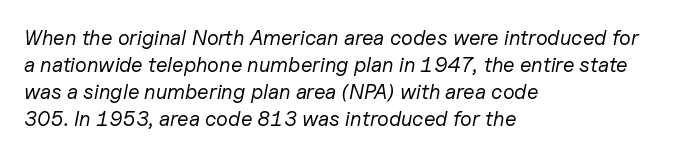
Teacher's note: observe the even left margin — that is flush-left alignment. Stroke mass is kept to a normal reading level or below. The lines sit at an ordinary, default distance from one another. The face used here is rendered with its standard letterfit. Unmarked baselines from the first word to the last.
